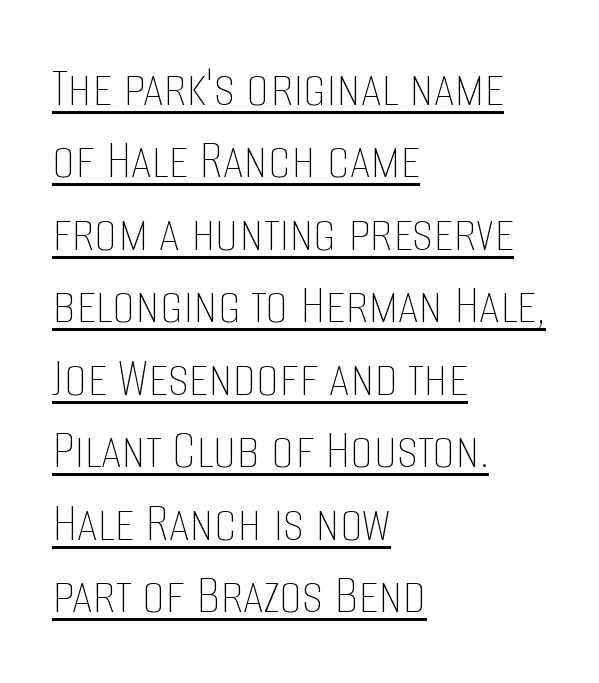
The words here are underlined. The horizontal fit of the characters is conventional and even. These lines are set flush left with a ragged right edge. Vertically, the passage feels balanced, rows spaced as you'd expect. These lines are rendered in a variable-pitch font. The passage shown is not bold in any degree.
